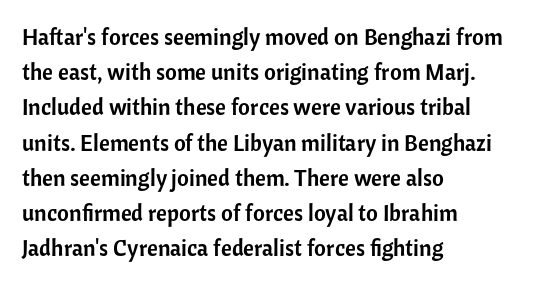
The designer left line spacing at the default. The face used here is rendered with its standard letterfit. The letters stand upright; this is a roman face. The rag falls on the right side of this text block. The words here are not underlined.
